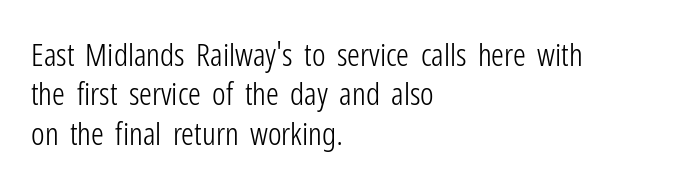
Q: Is the text bold? A: No.
Q: Is the text italic (slanted)? A: No, it is upright.
Q: Is the typeface a serif or a sans-serif typeface? A: Sans-serif.
Q: Is the text underlined? A: No.
Q: How is the paragraph aligned? A: Left-aligned.
Q: Is the spacing between letters normal or unusually wide? A: Normal.
Q: Width (condensed, normal, or wide)? A: Condensed.
Q: Stroke contrast? A: Low.
Q: x-height? A: Medium.
Q: Monospaced? A: No.
